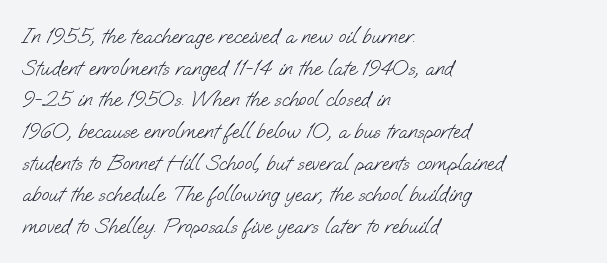
Stroke thickness stays within the range of a standard reading face or lighter. The gaps between neighbouring characters are ordinary and unremarkable. Plain, unruled lines of type. Each line starts at the same left margin while the right side varies. The leading is moderate, giving the passage an even texture.
